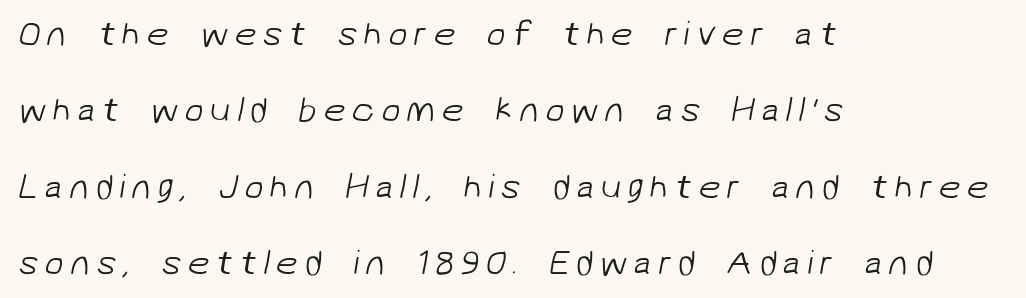
A typesetter would call this leading open, well beyond the default. Heaviness? Minimal to ordinary, like unemphasized prose. Here the designer chose a conventional face with non-uniform glyph widths. Type without underlining. Horizontally, the lines are justified to the leading edge only. The text was rendered using a sans face with plain stroke endings.
